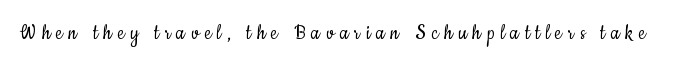
Q: Is the text bold? A: No.
Q: Is the text italic (slanted)? A: Yes.
Q: Is the text underlined? A: No.
Q: Is the spacing between letters normal or unusually wide? A: Unusually wide.
